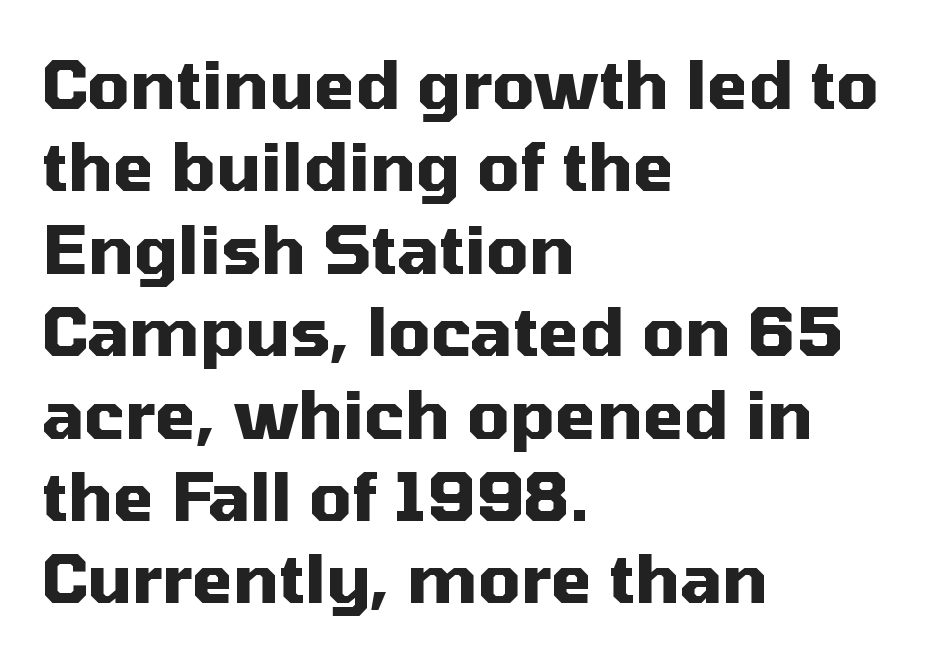
Is this a fixed-width face? No — the glyphs have proportional, varying widths. In terms of letterform style, serifs are entirely absent. You could call the tracking neutral — neither tight nor loose. Bold? Absolutely — the strokes are thick and heavy. Italic? Not at all — the glyphs are vertical. The rag falls on the right side of this text block.
